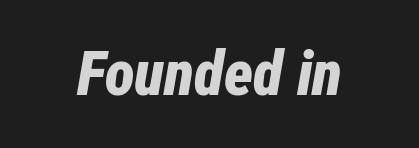
Q: Is the text bold? A: Yes.
Q: Is the text italic (slanted)? A: Yes, it leans right by about 12 degrees.
Q: Is the text underlined? A: No.
Q: Is the spacing between letters normal or unusually wide? A: Normal.
Q: Width (condensed, normal, or wide)? A: Condensed.
Q: Stroke contrast? A: Low.
Q: x-height? A: Medium.
Q: Monospaced? A: No.
